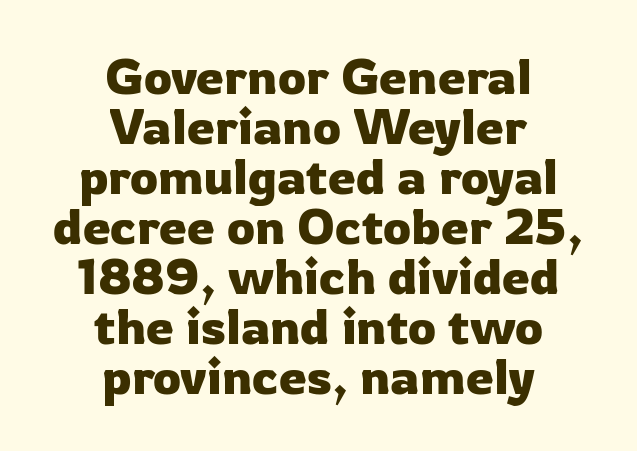
Here the glyphs are tracked normally, forming tight word shapes. Does the lettering tilt? It doesn't — this is upright. These lines stack symmetrically, like a column narrowing and widening about its center. This block would grow much taller if given ordinary leading; it's compressed now. Is this a fixed-width face? No — the glyphs have proportional, varying widths. Check the space under the baseline: it is left empty.
